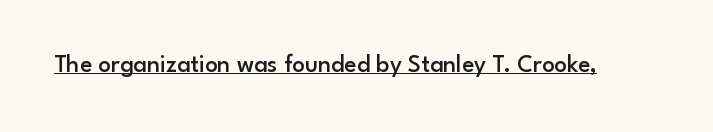
Q: Is the text bold? A: Semi-bold.
Q: Is the text italic (slanted)? A: No, it is upright.
Q: Is the text underlined? A: Yes.
Q: Is the spacing between letters normal or unusually wide? A: Normal.
